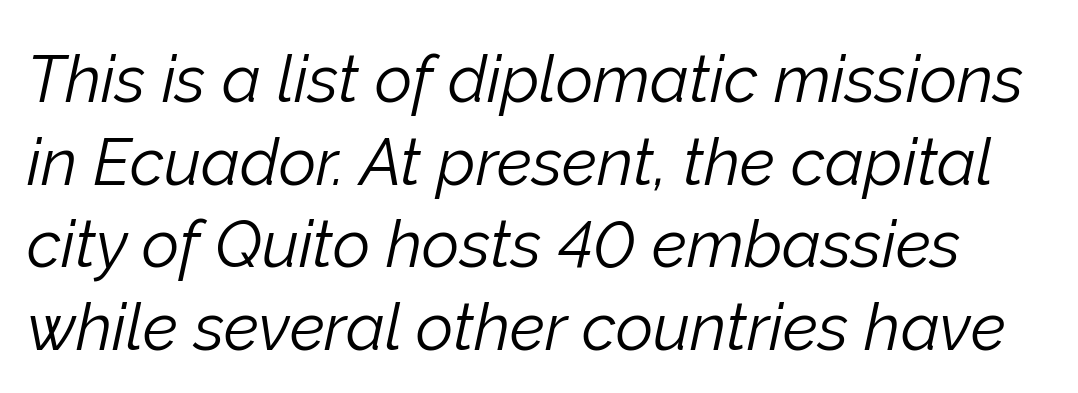
Q: Is the text bold? A: No.
Q: Is the text italic (slanted)? A: Yes, it leans right by about 12 degrees.
Q: Is the text underlined? A: No.
Q: Is the spacing between letters normal or unusually wide? A: Normal.
Q: Is the spacing between lines tight, normal or loose? A: Normal.
Q: Width (condensed, normal, or wide)? A: Normal.
Q: Stroke contrast? A: Low.
Q: x-height? A: Medium.
Q: Monospaced? A: No.
